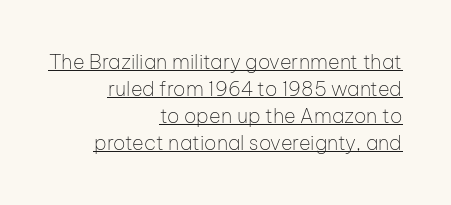
The image shows 20 px text type, upright; set right-aligned, normal line spacing (1.35x), normal letter spacing, underlined.
